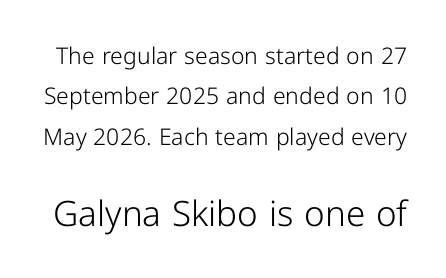
Q: Is the text bold? A: No.
Q: Is the text italic (slanted)? A: No, it is upright.
Q: Is the typeface a serif or a sans-serif typeface? A: Sans-serif.
Q: Is the text underlined? A: No.
Q: Is the spacing between letters normal or unusually wide? A: Normal.
Q: Which block of text is set in a larger size, the first (top) or the second (bottom)? A: The second (bottom) one.
Q: Width (condensed, normal, or wide)? A: Normal.
Q: Stroke contrast? A: Low.
Q: x-height? A: Medium.
Q: Monospaced? A: No.
